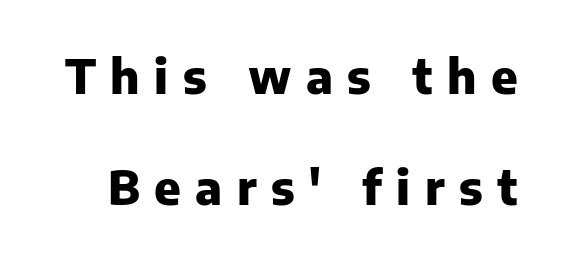
Underlining? Definitely not there. Is the letter spacing exaggerated? Yes — the characters are pushed far apart. The rendering uses natural spacing where letterforms have individual widths. To sum up the face: it is a sans, with no serifs. Compared with typical paragraphs, the rows here are farther apart. Vertical strokes here are truly vertical.
